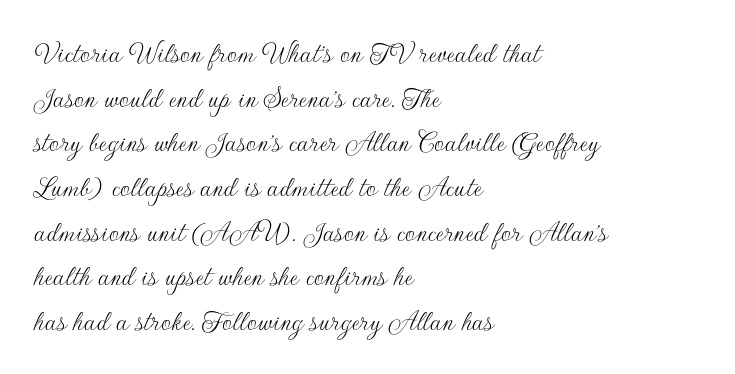
The lines are quadded left. These lines sit exactly where default settings would place them. Is this a fixed-width face? No — the glyphs have proportional, varying widths. This is not heavy type; no bold has been used. Honestly, there is no underline to notice here at all.
